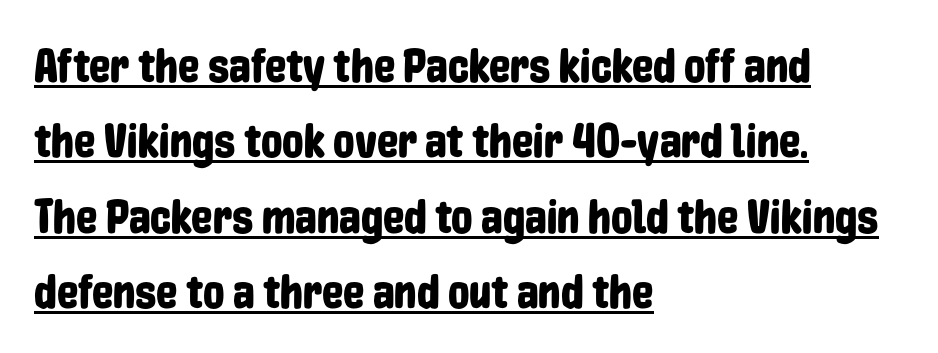
{"serif": "no", "italic": "no", "width": "condensed", "stroke_contrast": "low", "x_height": "medium", "monospaced": "no", "underline": "yes", "align": "left", "line_spacing": "normal", "line_spacing_ratio": 1.57, "letter_spacing": "normal", "letter_spacing_em": 0.0, "glyph_px": 48}
